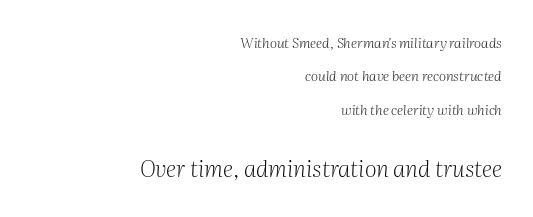
The image shows 23 px text type, italic (leaning right); set right-aligned, loose line spacing (2.38x), normal letter spacing, not underlined; the second (bottom) block is 1.64x larger.
